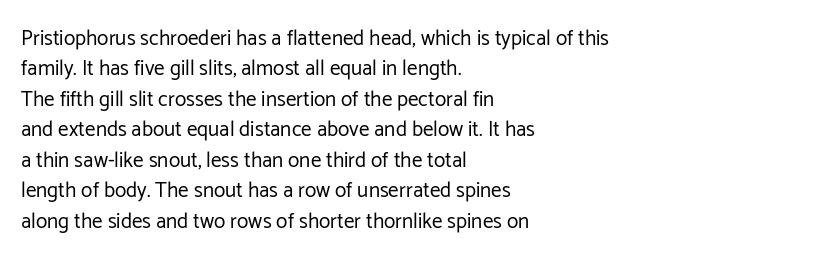
{"italic": "no", "bold": "no", "underline": "no", "align": "left", "line_spacing": "normal", "line_spacing_ratio": 1.45, "letter_spacing": "normal", "letter_spacing_em": 0.0, "glyph_px": 21}
